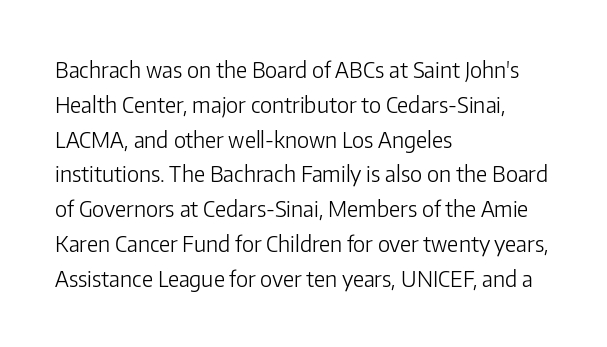
The image shows 22 px text type, upright; set left-aligned, normal line spacing (1.58x), normal letter spacing, not underlined.
